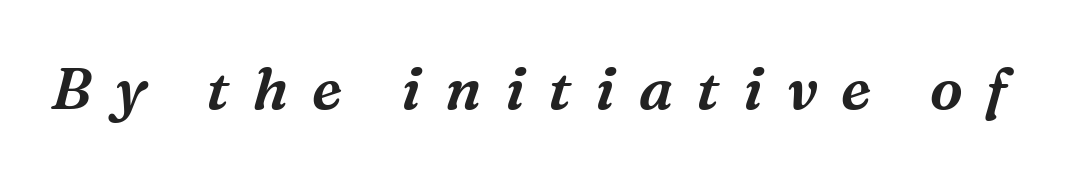
The image shows 59 px serif type, italic (leaning right); set unusually wide letter spacing (+0.4 em), not underlined; medium stroke contrast and a medium x-height.
